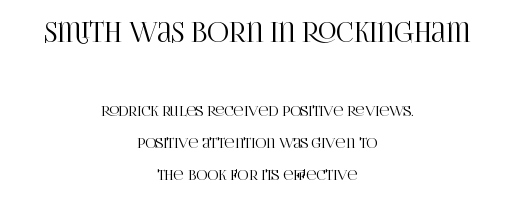
{"italic": "no", "underline": "no", "align": "center", "line_spacing": "loose", "line_spacing_ratio": 2.3, "letter_spacing": "normal", "letter_spacing_em": 0.0, "larger_block": "first", "size_ratio": 1.93, "glyph_px": 27}
